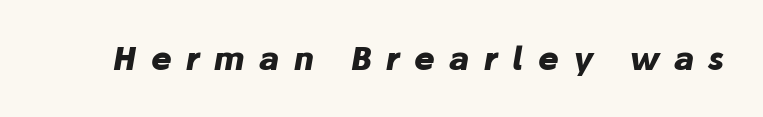
The image shows 31 px heavy type, italic (leaning right); set unusually wide letter spacing (+0.47 em), not underlined; low stroke contrast and a medium x-height.
